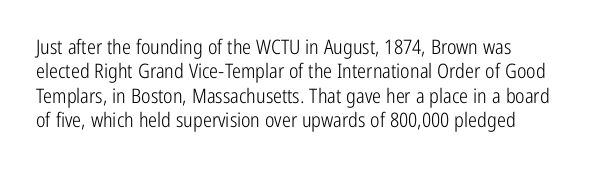
Q: Is the text bold? A: No.
Q: Is the text italic (slanted)? A: No, it is upright.
Q: Is the text underlined? A: No.
Q: Is the spacing between letters normal or unusually wide? A: Normal.
